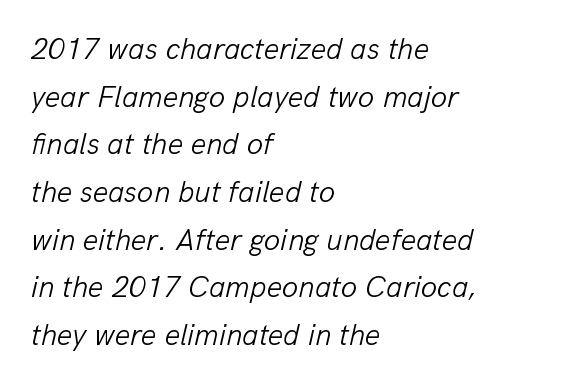
The image shows 30 px light type, italic (leaning right); set left-aligned, normal line spacing (1.59x), normal letter spacing, not underlined; low stroke contrast and a medium x-height.
